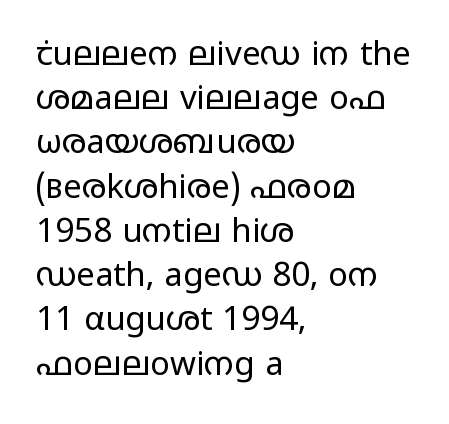
Q: Is the text bold? A: No.
Q: Is the text italic (slanted)? A: No, it is upright.
Q: Is the typeface a serif or a sans-serif typeface? A: Sans-serif.
Q: Is the text underlined? A: No.
Q: How is the paragraph aligned? A: Left-aligned.
Q: Is the spacing between letters normal or unusually wide? A: Normal.
Q: Is the spacing between lines tight, normal or loose? A: Normal.
Q: Width (condensed, normal, or wide)? A: Wide.
Q: Stroke contrast? A: Low.
Q: x-height? A: Medium.
Q: Monospaced? A: No.
